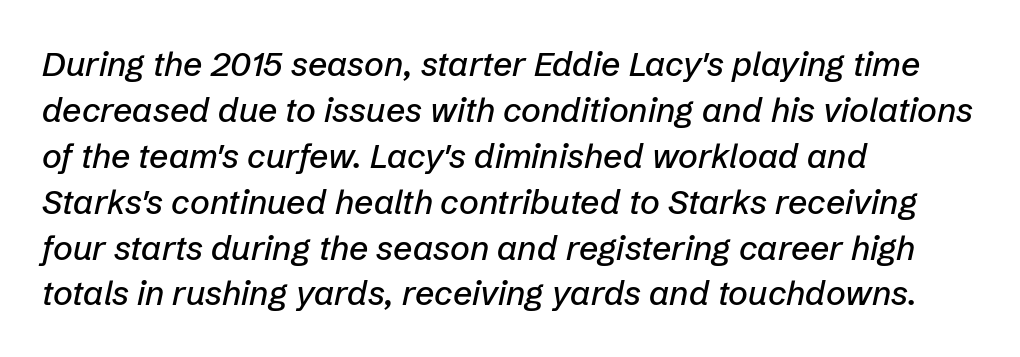
The image shows 34 px text type, italic (leaning right); set left-aligned, normal line spacing (1.35x), normal letter spacing, not underlined; low stroke contrast and a medium x-height.
